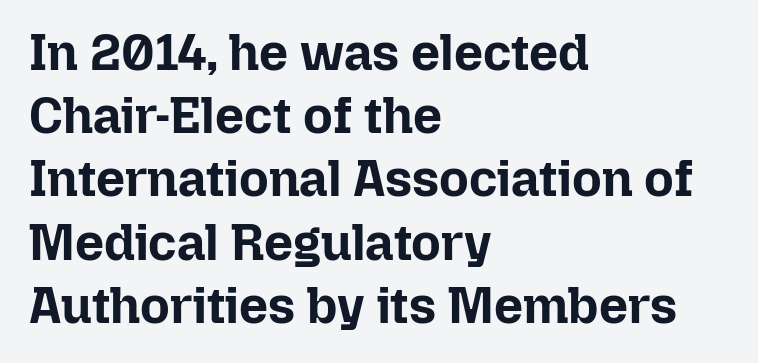
This sample has the flowing, uneven cadence of proportional lettering. Has an underline been added? It has not. In terms of letterspacing, this is plain default setting. Short and long lines alike share a common starting point at left. Notice how the stems are strictly vertical — no italics here. Strong, thick strokes mark this as bold type.
